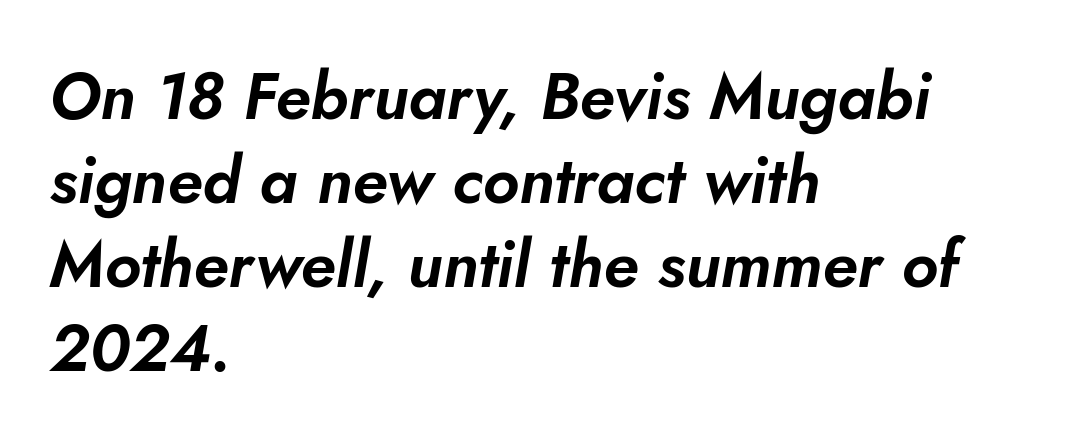
The image shows 65 px text type, italic (leaning right); set left-aligned, normal line spacing (1.29x), normal letter spacing, not underlined; low stroke contrast and a small x-height.
